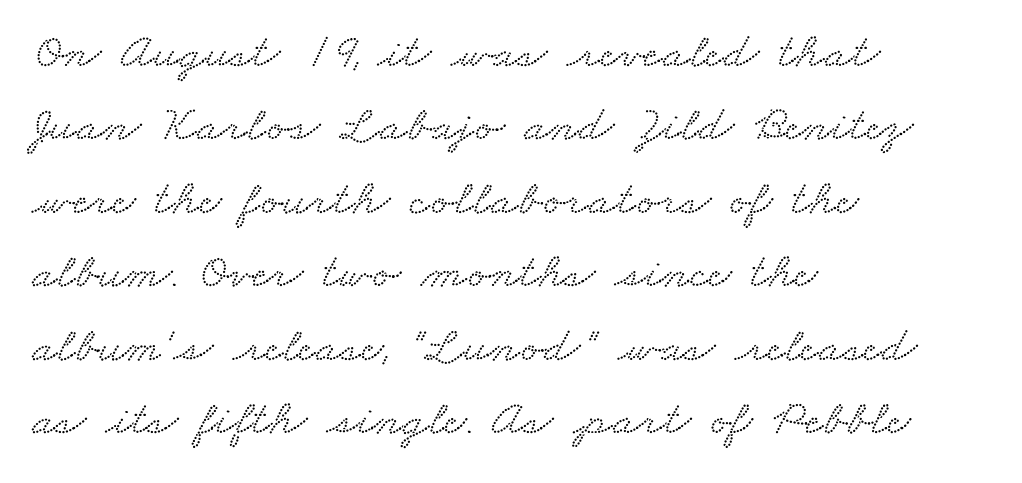
{"serif": "yes", "width": "wide", "stroke_contrast": "low", "x_height": "small", "monospaced": "no", "underline": "no", "align": "left", "line_spacing": "normal", "line_spacing_ratio": 1.47, "letter_spacing": "normal", "letter_spacing_em": 0.0, "glyph_px": 50}
